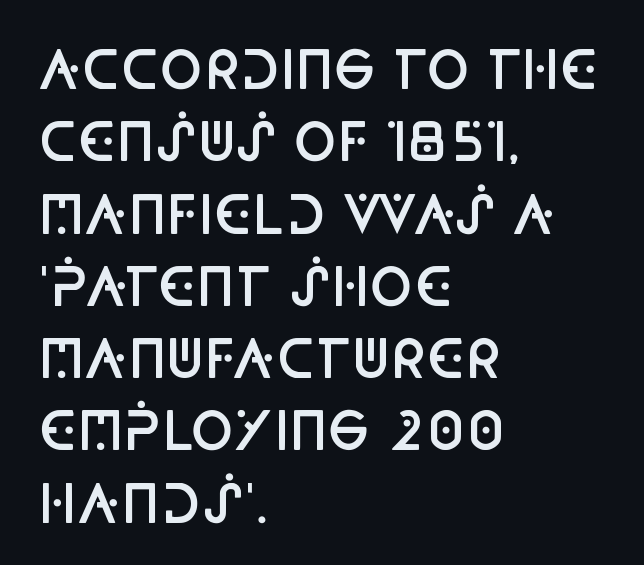
{"serif": "no", "italic": "no", "bold": "semi", "weight": "semibold", "width": "condensed", "stroke_contrast": "low", "x_height": "large", "monospaced": "no", "underline": "no", "align": "left", "line_spacing": "normal", "line_spacing_ratio": 1.39, "letter_spacing": "normal", "letter_spacing_em": 0.0, "glyph_px": 52}
